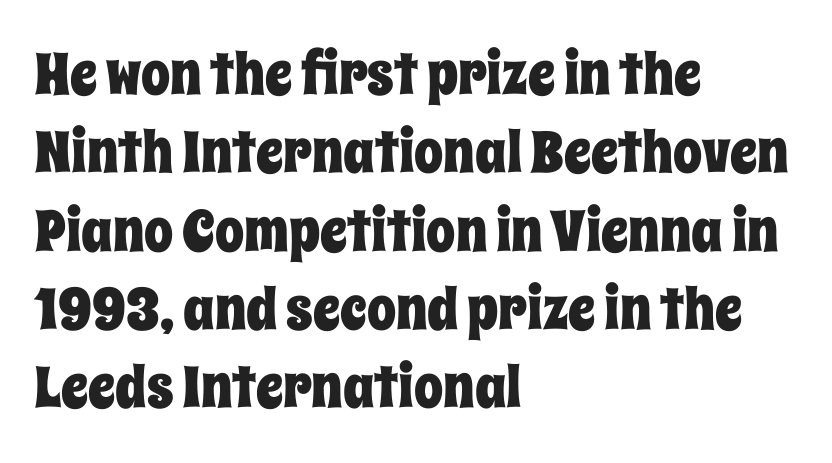
{"italic": "no", "width": "condensed", "stroke_contrast": "low", "x_height": "large", "monospaced": "no", "underline": "no", "align": "left", "line_spacing": "normal", "line_spacing_ratio": 1.35, "letter_spacing": "normal", "letter_spacing_em": 0.0, "glyph_px": 58}
